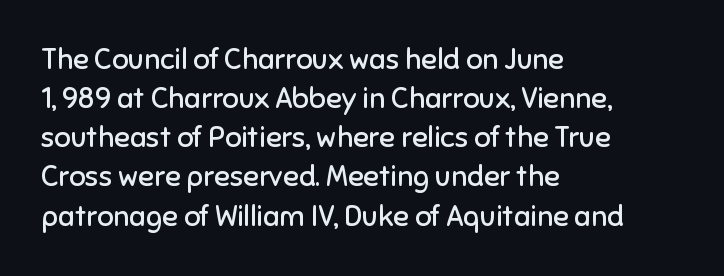
The lettering holds an erect, upright posture throughout. The letterforms sit at book weight or below. The text was rendered using a sans face with plain stroke endings. Underlining? Definitely not there. Vertical spacing — default.
